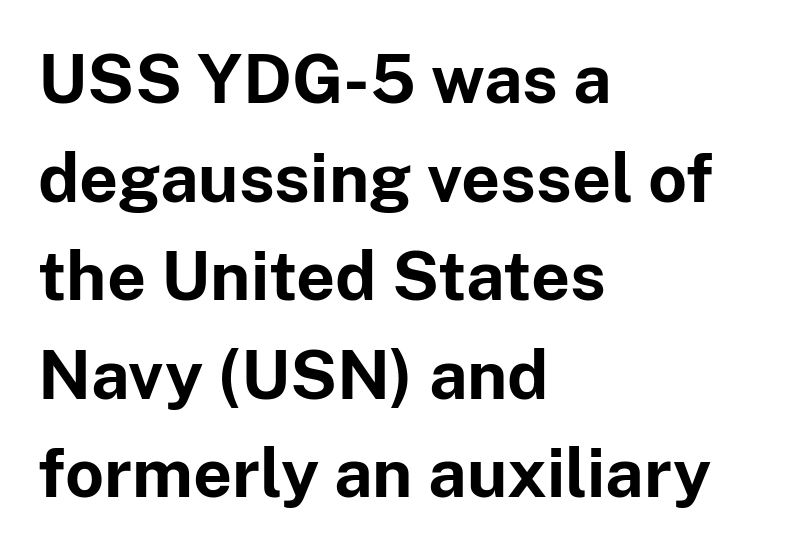
Typographically, this falls in the sans-serif category. Each row of text sits above clean, open space. These lines were composed using upright roman letters. The face used here has the dense, thick strokes of a bold.
